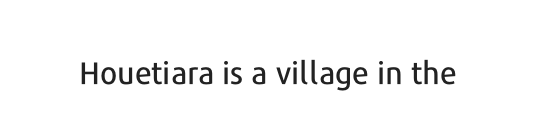
The image shows 31 px sans-serif type, upright; set normal letter spacing, not underlined; low stroke contrast and a medium x-height.
